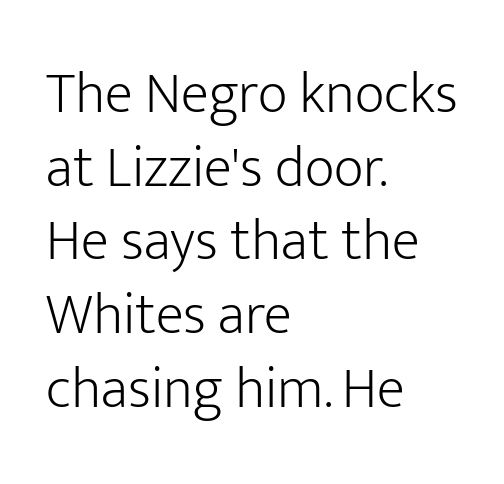
{"serif": "no", "italic": "no", "bold": "no", "weight": "light", "width": "normal", "stroke_contrast": "low", "x_height": "medium", "monospaced": "no", "underline": "no", "align": "left", "line_spacing": "normal", "line_spacing_ratio": 1.27, "letter_spacing": "normal", "letter_spacing_em": 0.0, "glyph_px": 58}
